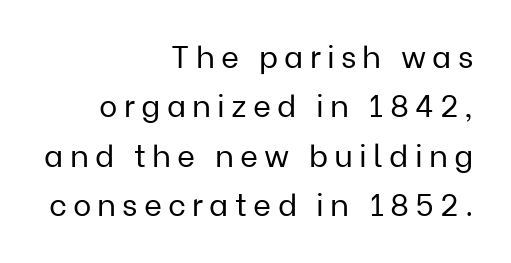
The image shows 31 px regular-weight sans-serif type, upright; set right-aligned, normal line spacing (1.59x), unusually wide letter spacing (+0.2 em), not underlined; low stroke contrast and a medium x-height.
